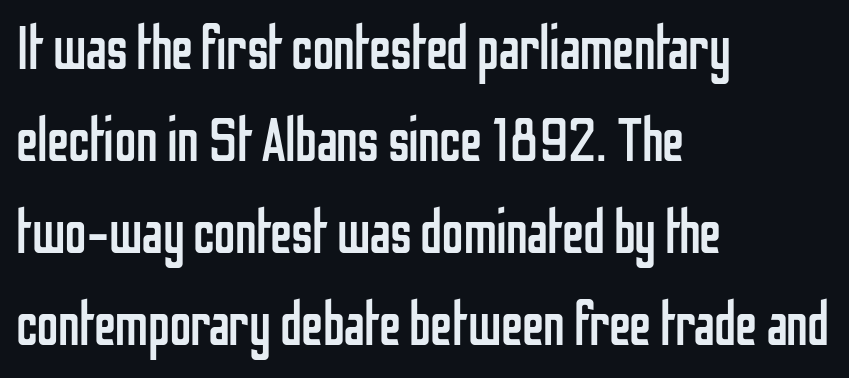
Q: Is the text bold? A: No.
Q: Is the text italic (slanted)? A: No, it is upright.
Q: Is the typeface a serif or a sans-serif typeface? A: Sans-serif.
Q: Is the text underlined? A: No.
Q: How is the paragraph aligned? A: Left-aligned.
Q: Is the spacing between letters normal or unusually wide? A: Normal.
Q: Is the spacing between lines tight, normal or loose? A: Normal.
Q: Width (condensed, normal, or wide)? A: Condensed.
Q: Stroke contrast? A: Low.
Q: x-height? A: Medium.
Q: Monospaced? A: No.
